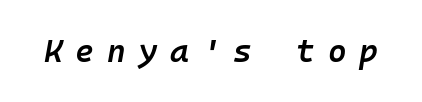
Tracking value appears strongly positive — letters spread wide. Summary of weight: moderately heavy, a semibold. The rendering uses typewriter-style spacing with identical character cells. Words float on clear page, feet unadorned.
